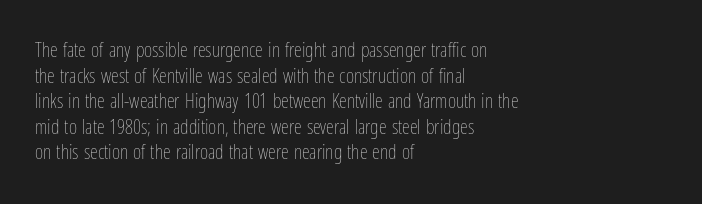
{"italic": "no", "bold": "no", "underline": "no", "align": "left", "line_spacing": "normal", "line_spacing_ratio": 1.28, "letter_spacing": "normal", "letter_spacing_em": 0.0, "glyph_px": 20}
